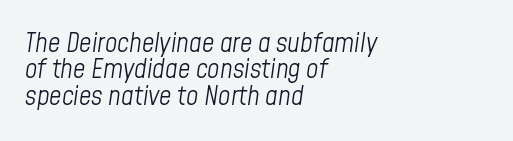
Q: Is the text bold? A: No.
Q: Is the text italic (slanted)? A: Yes, it leans right by about 8 degrees.
Q: Is the text underlined? A: No.
Q: How is the paragraph aligned? A: Left-aligned.
Q: Is the spacing between letters normal or unusually wide? A: Normal.
Q: Is the spacing between lines tight, normal or loose? A: Tight.
